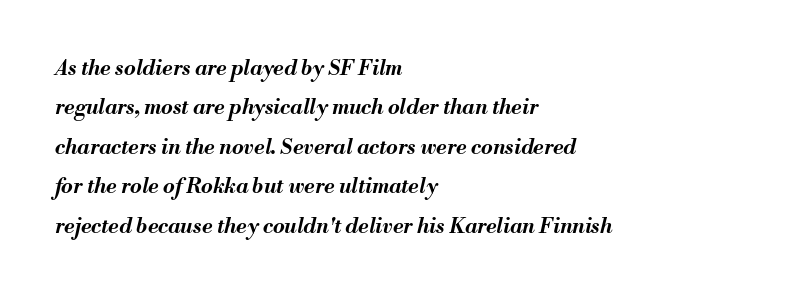
Letter spacing: default. The lines are quadded left. Compared with an ordinary text face, these strokes are far heavier — a full bold. Unmarked baselines from the first word to the last.
